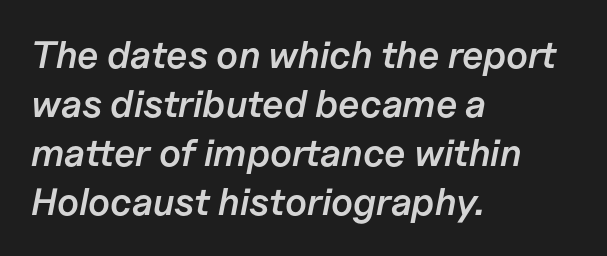
The image shows 38 px semibold type, italic (leaning right); set left-aligned, normal line spacing (1.29x), normal letter spacing, not underlined; low stroke contrast and a medium x-height.
